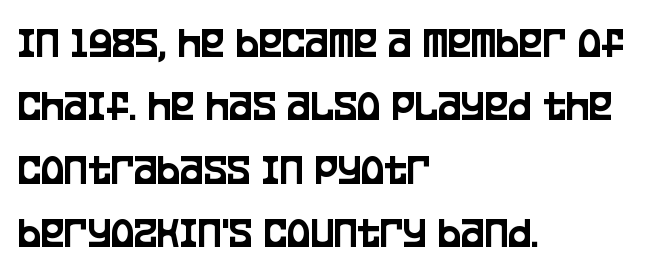
{"serif": "no", "italic": "no", "width": "condensed", "stroke_contrast": "low", "x_height": "large", "monospaced": "no", "underline": "no", "align": "left", "line_spacing": "normal", "line_spacing_ratio": 1.44, "letter_spacing": "normal", "letter_spacing_em": 0.0, "glyph_px": 44}
